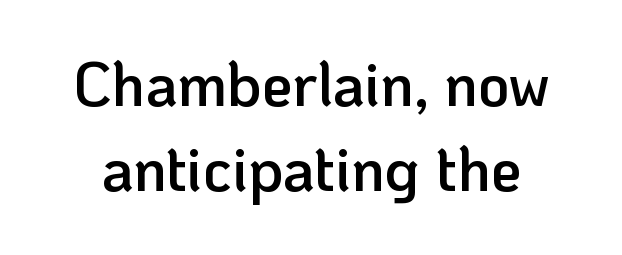
The image shows 61 px semibold sans-serif type, upright; set normal line spacing (1.4x), normal letter spacing, not underlined; low stroke contrast and a medium x-height.
